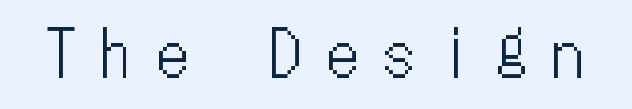
The horizontal fit of the characters is loose and conspicuously gappy. Underline: absent. In terms of posture, this sample is upright. Do the characters align in a grid? Yes, the font is monospaced.
